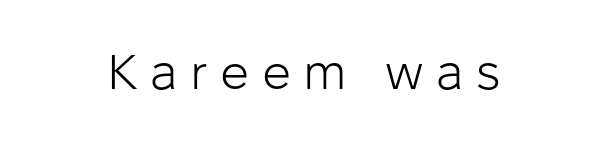
Q: Is the text bold? A: No.
Q: Is the text italic (slanted)? A: No, it is upright.
Q: Is the typeface a serif or a sans-serif typeface? A: Sans-serif.
Q: Is the text underlined? A: No.
Q: Is the spacing between letters normal or unusually wide? A: Unusually wide.
Q: Width (condensed, normal, or wide)? A: Normal.
Q: Stroke contrast? A: Low.
Q: x-height? A: Medium.
Q: Monospaced? A: No.
